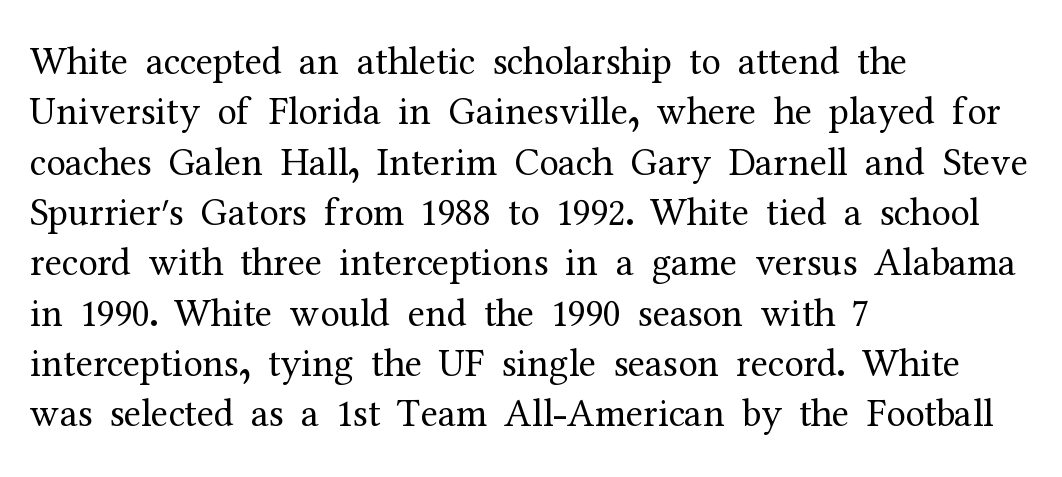
The image shows 39 px regular-weight serif type, upright; set left-aligned, normal line spacing (1.29x), normal letter spacing, not underlined; medium stroke contrast and a medium x-height.
